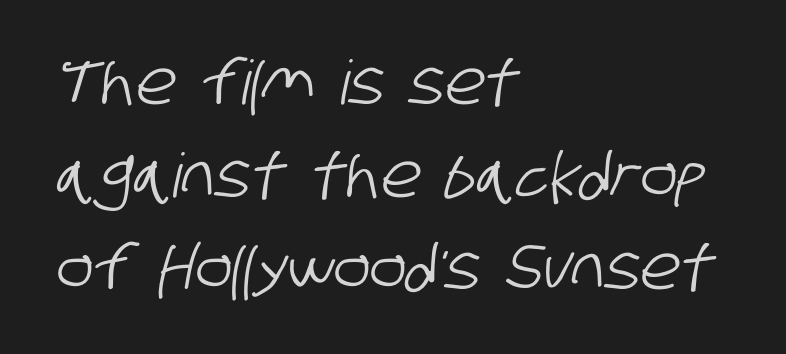
Q: Is the typeface a serif or a sans-serif typeface? A: Sans-serif.
Q: Is the text underlined? A: No.
Q: How is the paragraph aligned? A: Left-aligned.
Q: Is the spacing between letters normal or unusually wide? A: Normal.
Q: Is the spacing between lines tight, normal or loose? A: Normal.
Q: Width (condensed, normal, or wide)? A: Condensed.
Q: Stroke contrast? A: Low.
Q: x-height? A: Large.
Q: Monospaced? A: No.
